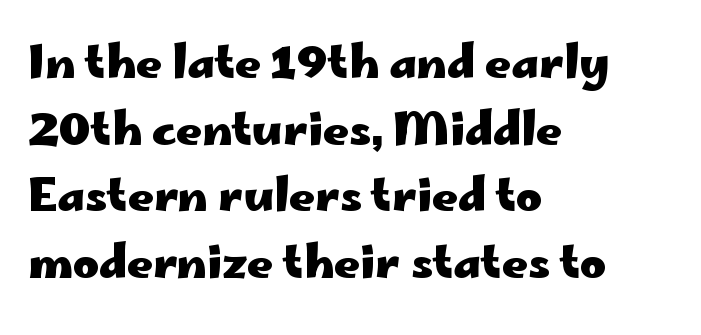
The image shows 45 px heavy, wide sans-serif type, upright; set left-aligned, normal line spacing (1.48x), normal letter spacing, not underlined; low stroke contrast and a small x-height.
